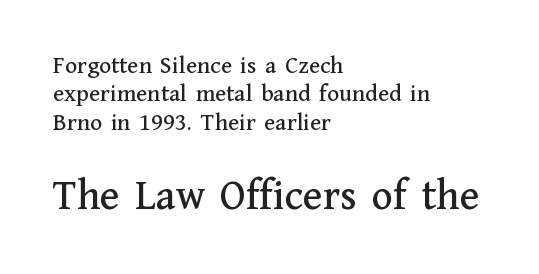
{"serif": "yes", "italic": "no", "width": "normal", "stroke_contrast": "medium", "x_height": "medium", "monospaced": "no", "underline": "no", "align": "left", "line_spacing": "tight", "line_spacing_ratio": 1.14, "letter_spacing": "normal", "letter_spacing_em": 0.0, "larger_block": "second", "size_ratio": 1.76, "glyph_px": 44}
